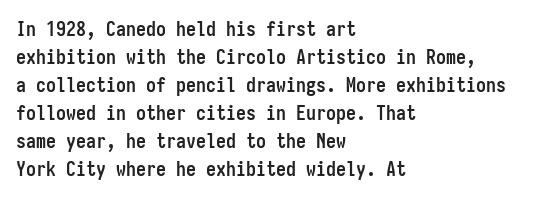
The image shows 20 px bold type, upright; set left-aligned, normal line spacing (1.4x), normal letter spacing, not underlined.
